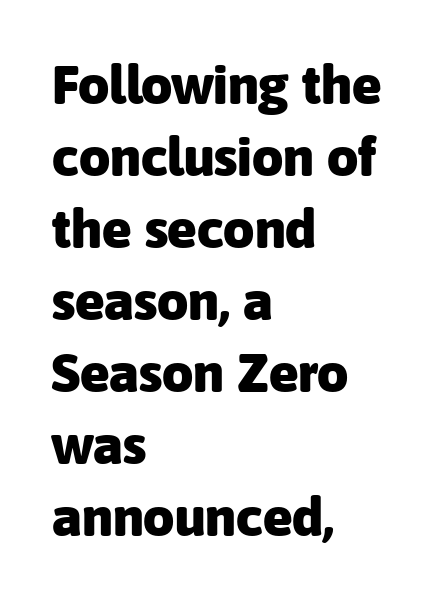
Q: Is the text bold? A: Yes.
Q: Is the text italic (slanted)? A: No, it is upright.
Q: Is the typeface a serif or a sans-serif typeface? A: Sans-serif.
Q: Is the text underlined? A: No.
Q: How is the paragraph aligned? A: Left-aligned.
Q: Is the spacing between letters normal or unusually wide? A: Normal.
Q: Is the spacing between lines tight, normal or loose? A: Normal.
Q: Width (condensed, normal, or wide)? A: Normal.
Q: Stroke contrast? A: Low.
Q: x-height? A: Medium.
Q: Monospaced? A: No.
